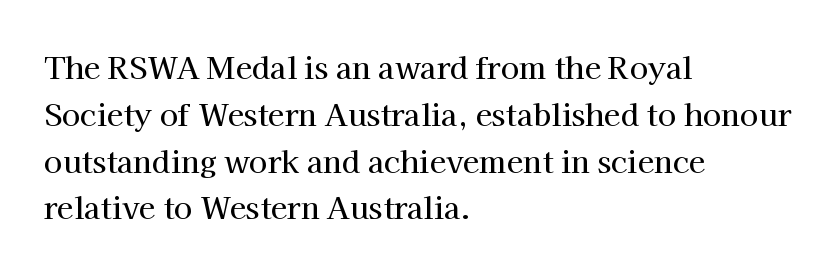
The image shows 30 px serif type, upright; set left-aligned, normal line spacing (1.56x), normal letter spacing, not underlined; high stroke contrast and a medium x-height.
